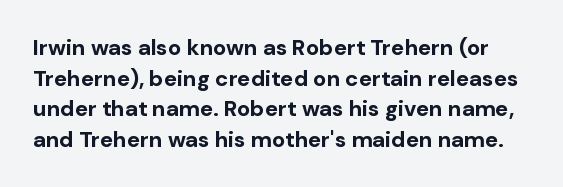
The image shows 22 px bold type, upright; set normal line spacing (1.39x), normal letter spacing, not underlined.
